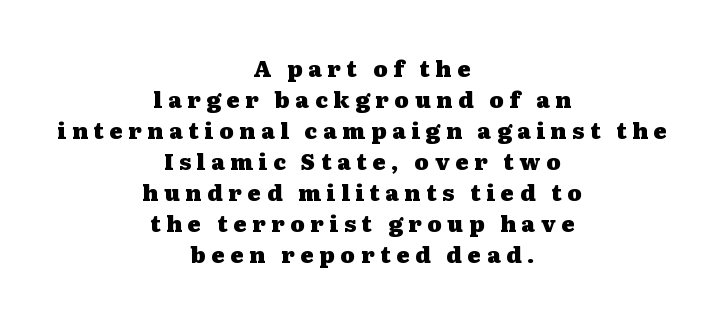
Q: Is the text bold? A: Yes.
Q: Is the text italic (slanted)? A: No, it is upright.
Q: Is the text underlined? A: No.
Q: How is the paragraph aligned? A: Centered.
Q: Is the spacing between letters normal or unusually wide? A: Unusually wide.
Q: Is the spacing between lines tight, normal or loose? A: Normal.
